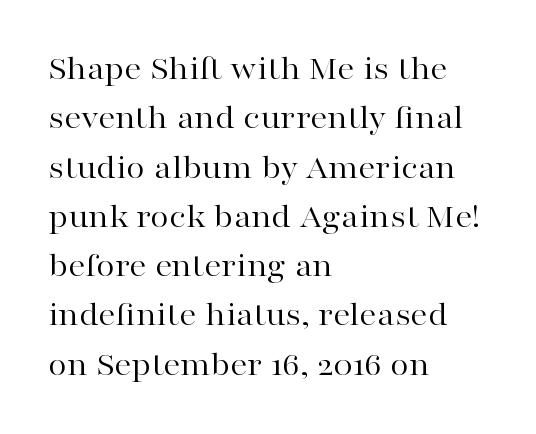
The image shows 34 px regular-weight, wide serif type, upright; set left-aligned, normal line spacing (1.45x), normal letter spacing, not underlined; high stroke contrast and a medium x-height.
